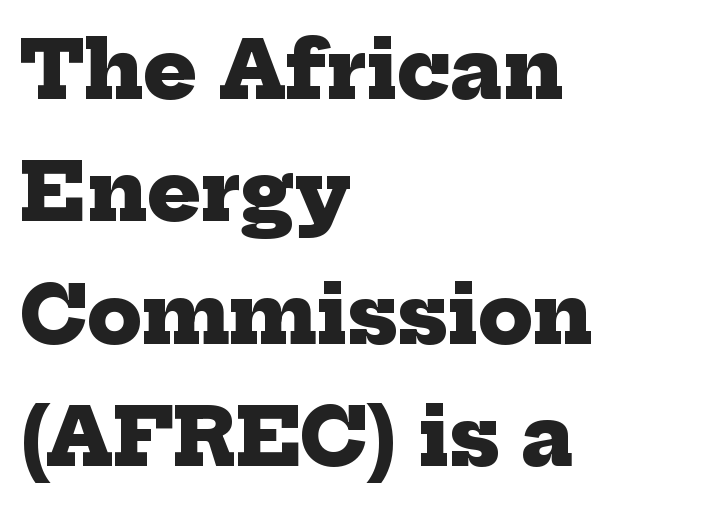
These lines carry a lot of weight — the face is fully bold. One-word summary of the alignment: left. The passage shown stacks its lines at a standard gap. Here the designer chose a conventional face with non-uniform glyph widths. Bare-footed words on every line.
